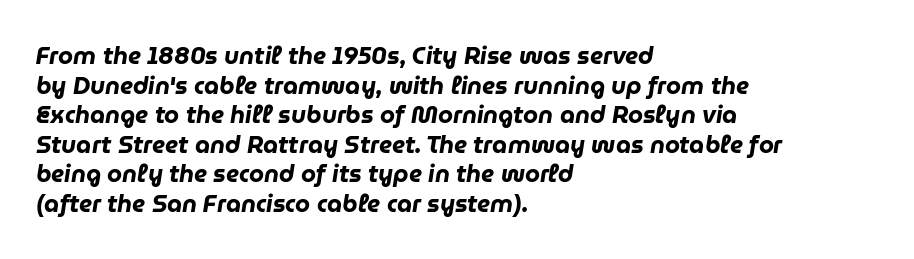
Q: Is the text bold? A: Yes.
Q: Is the text italic (slanted)? A: Yes, it leans right by about 9 degrees.
Q: Is the text underlined? A: No.
Q: How is the paragraph aligned? A: Left-aligned.
Q: Is the spacing between letters normal or unusually wide? A: Normal.
